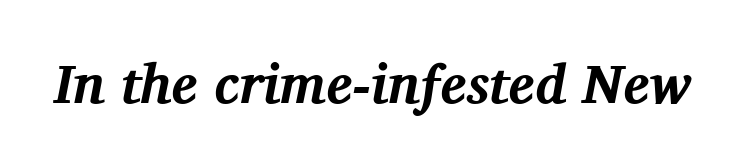
{"serif": "yes", "italic": "yes", "lean": "right", "slant_degrees": 11, "bold": "yes", "weight": "bold", "width": "normal", "stroke_contrast": "medium", "x_height": "medium", "monospaced": "no", "underline": "no", "letter_spacing": "normal", "letter_spacing_em": 0.0, "glyph_px": 55}
